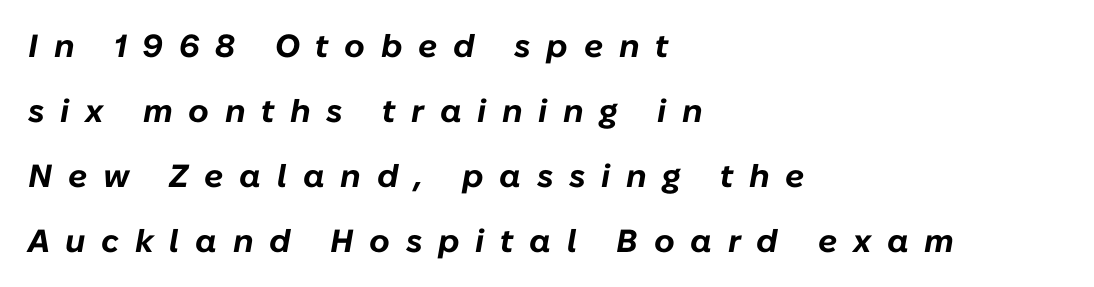
{"italic": "yes", "lean": "right", "slant_degrees": 10, "bold": "yes", "weight": "bold", "width": "normal", "stroke_contrast": "low", "x_height": "medium", "monospaced": "no", "underline": "no", "align": "left", "line_spacing": "loose", "line_spacing_ratio": 2.03, "letter_spacing": "wide", "letter_spacing_em": 0.49, "glyph_px": 32}
